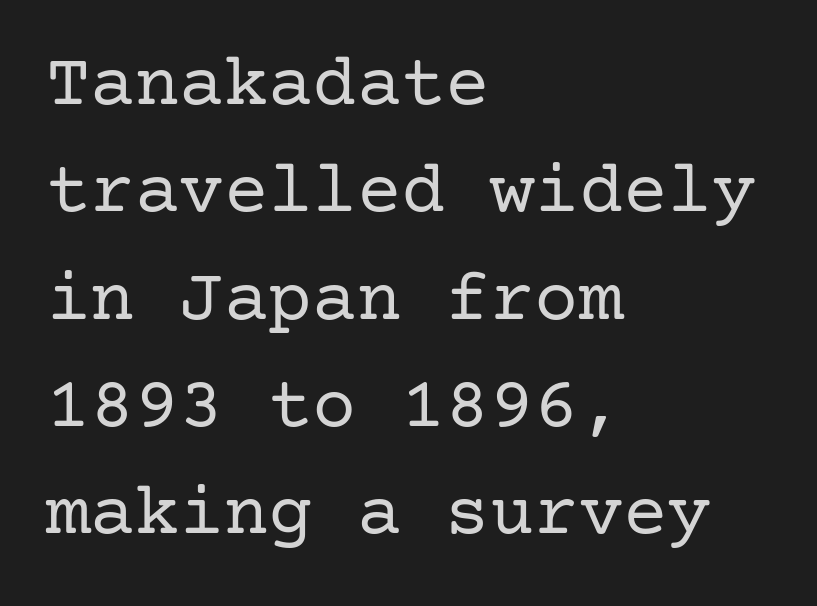
Vertical stems look standard width or narrower in stroke. Classification — serif. Underlining? Definitely not there. This sample is left-justified, so line endings fall wherever the words run out. The letters stand straight up with perfectly vertical stems.
